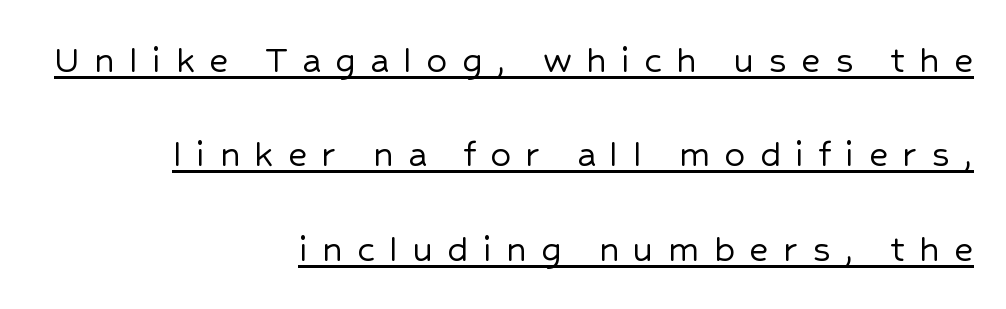
Q: Is the text italic (slanted)? A: No, it is upright.
Q: Is the typeface a serif or a sans-serif typeface? A: Sans-serif.
Q: Is the text underlined? A: Yes.
Q: How is the paragraph aligned? A: Right-aligned.
Q: Is the spacing between letters normal or unusually wide? A: Unusually wide.
Q: Is the spacing between lines tight, normal or loose? A: Loose.
Q: Width (condensed, normal, or wide)? A: Normal.
Q: Stroke contrast? A: Low.
Q: x-height? A: Medium.
Q: Monospaced? A: No.
